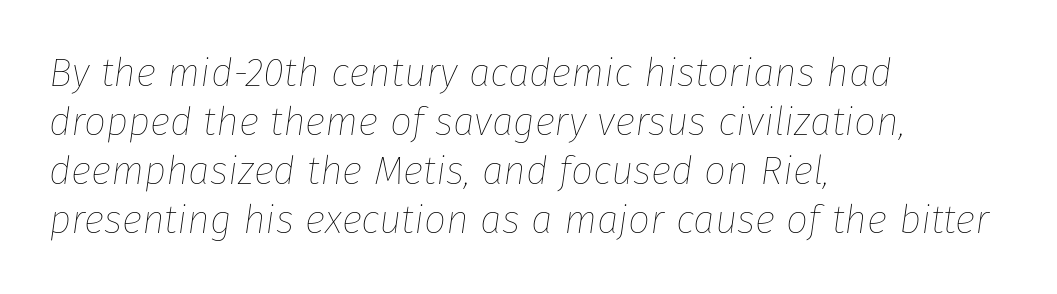
Vertical stems look standard width or narrower in stroke. Underline: absent. The glyphs look as if they've been sheared to an angle. No extra tracking has been applied to these lines. The line-height multiplier appears to be the usual default. The passage shown is typed in a proportional face where columns would drift.
